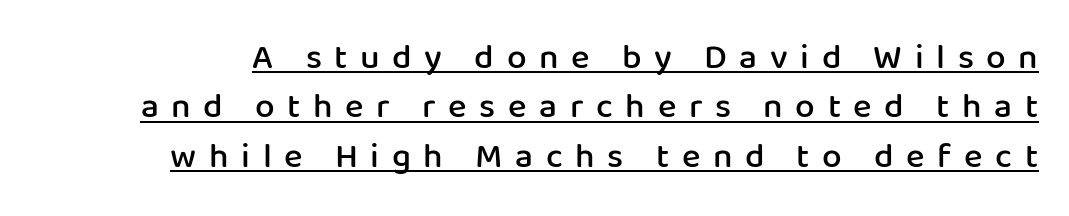
The image shows 35 px semibold sans-serif type, upright; set normal line spacing (1.41x), unusually wide letter spacing (+0.36 em), underlined; low stroke contrast and a medium x-height.
